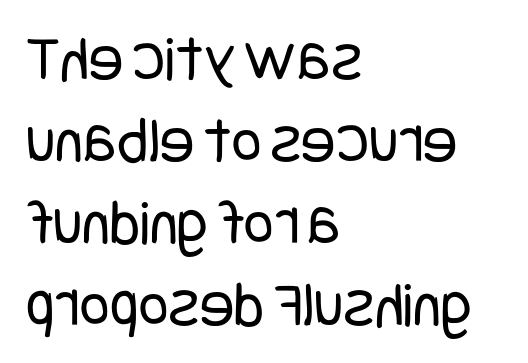
Compared with a centered layout, this one pins lines to the left instead. Vertically, the passage feels balanced, rows spaced as you'd expect. Nobody touched the tracking dial on this one. Vertical strokes here are truly vertical. The passage shown is typeset with a sans-serif family.
